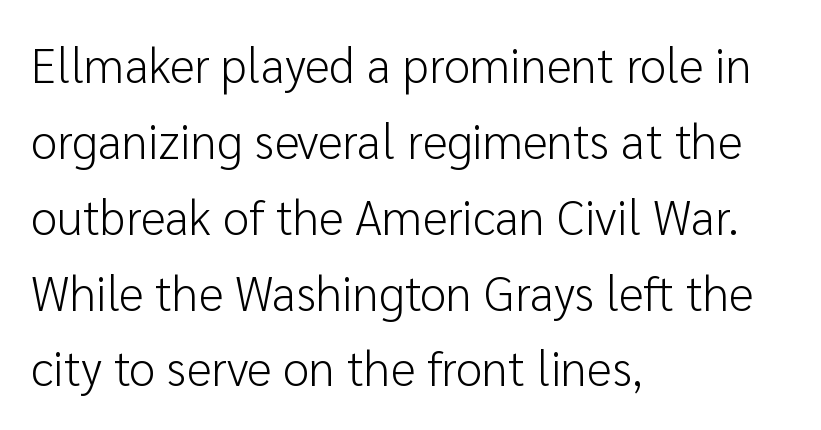
Line spacing here is normal. A clean baseline with only descenders dipping below it. The letters advance in unequal steps, a hallmark of proportional type. Spacing between characters is what you'd get straight out of the box. All the whitespace from short lines collects on the right.
